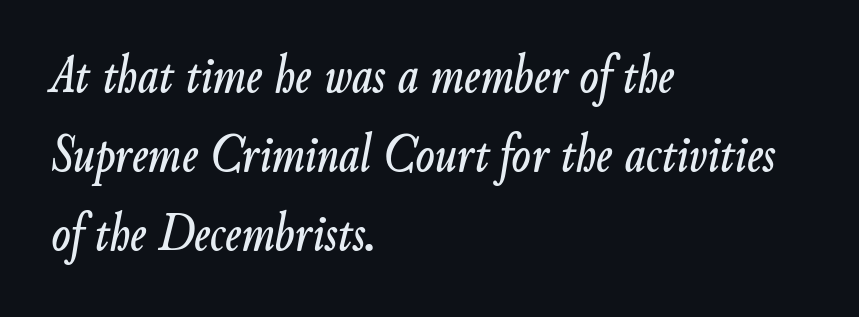
The space between consecutive lines is moderate. No extra tracking has been applied to these lines. The string is rendered with underlining switched off. It's the slanting kind of type. These lines are rendered in a variable-pitch font.
